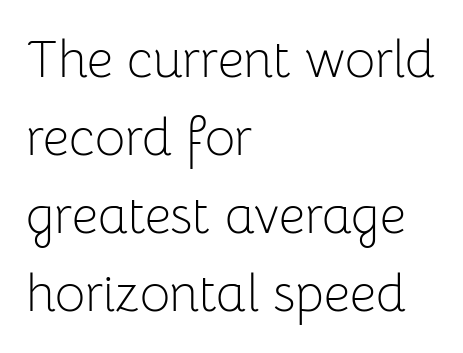
The image shows 52 px light sans-serif type, upright; set left-aligned, normal line spacing (1.5x), normal letter spacing, not underlined; low stroke contrast and a medium x-height.
